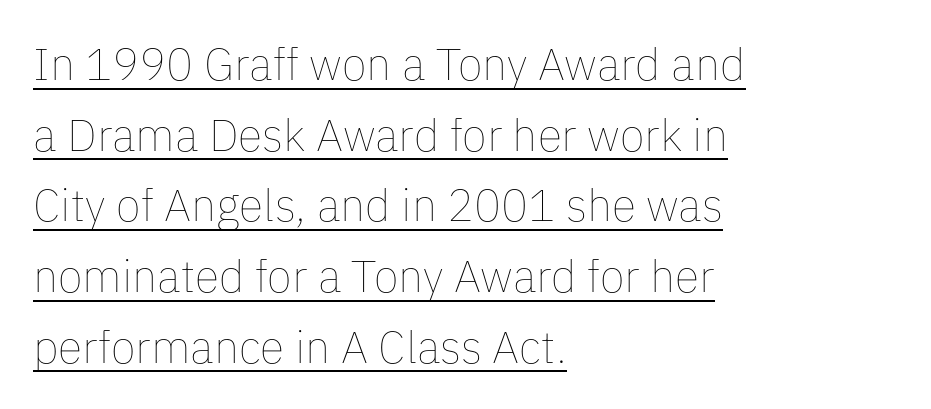
Vertical stems look standard width or narrower in stroke. The rendering uses natural spacing where letterforms have individual widths. Every word sits above its own underline. The font's upright variant was chosen for this text. Tracking value appears to be zero — textbook default spacing. Horizontal alignment here is leftward, the default for most running prose.
